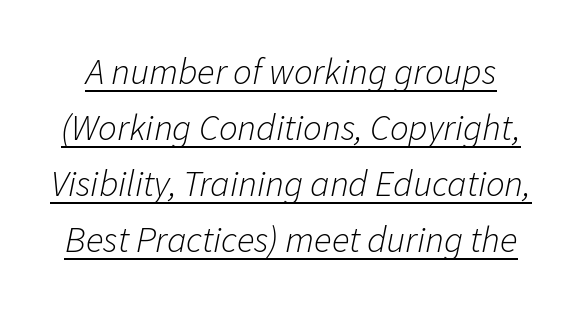
Q: Is the text bold? A: No.
Q: Is the text italic (slanted)? A: Yes, it leans right by about 11 degrees.
Q: Is the text underlined? A: Yes.
Q: Is the spacing between letters normal or unusually wide? A: Normal.
Q: Is the spacing between lines tight, normal or loose? A: Normal.
Q: Width (condensed, normal, or wide)? A: Normal.
Q: Stroke contrast? A: Low.
Q: x-height? A: Medium.
Q: Monospaced? A: No.
